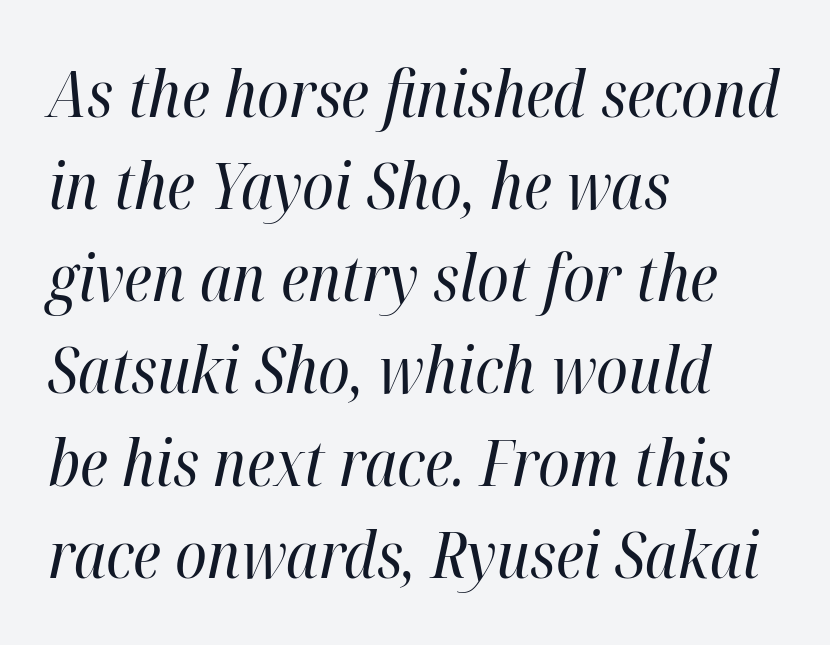
The image shows 64 px regular-weight, condensed type, italic (leaning right); set left-aligned, normal line spacing (1.44x), normal letter spacing, not underlined; high stroke contrast and a medium x-height.
